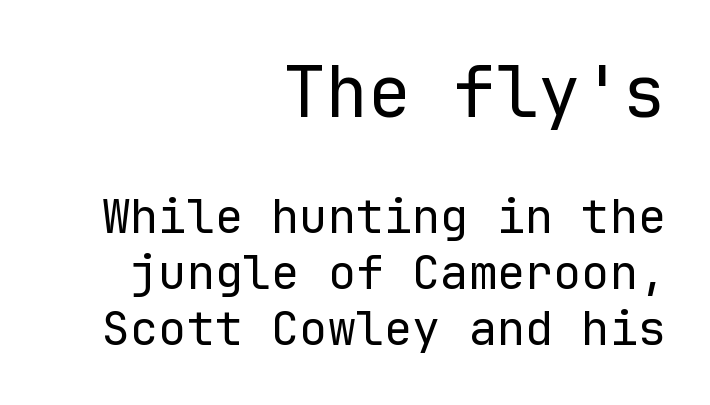
The image shows 71 px regular-weight sans-serif type, upright, monospaced; set right-aligned, line spacing 1.19x, normal letter spacing, not underlined; the first (top) block is 1.51x larger; low stroke contrast and a medium x-height.
